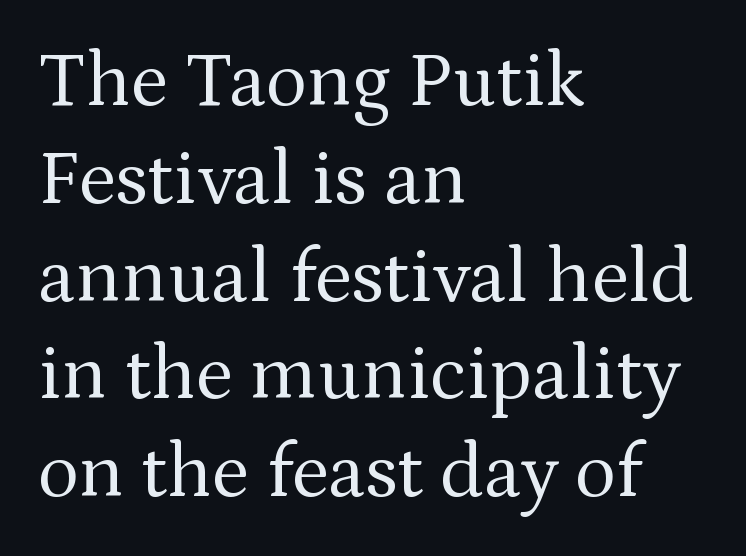
{"serif": "yes", "italic": "no", "bold": "no", "weight": "regular", "width": "normal", "stroke_contrast": "medium", "x_height": "medium", "monospaced": "no", "underline": "no", "align": "left", "line_spacing": "normal", "line_spacing_ratio": 1.27, "letter_spacing": "normal", "letter_spacing_em": 0.0, "glyph_px": 77}
